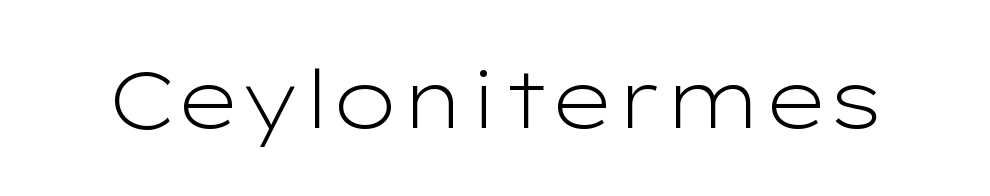
{"serif": "no", "italic": "no", "bold": "no", "weight": "light", "width": "wide", "stroke_contrast": "low", "x_height": "medium", "monospaced": "no", "underline": "no", "letter_spacing": "normal", "letter_spacing_em": 0.0, "glyph_px": 80}
